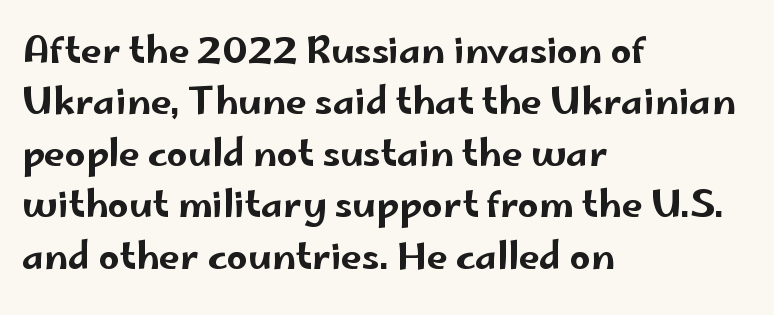
Does extra space separate the letters? No, they use regular spacing. Check under the words: just untouched page. Does the leading feel generous? No, just average. Each letter keeps its own natural width here, so spacing adapts to shape.
